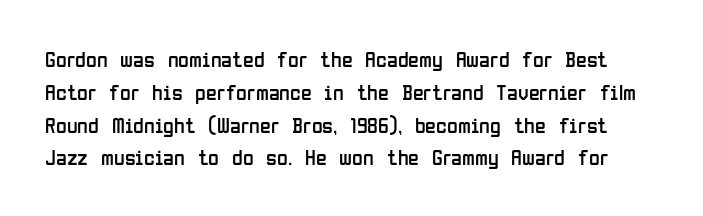
Tall strokes in this sample are plumb rather than angled. Nothing unusual about the tracking: characters are spaced as the font intends. Interline gaps are of average width in this sample. The gap between lines stays unmarked. On a weight scale, this lands at 450 or below.
